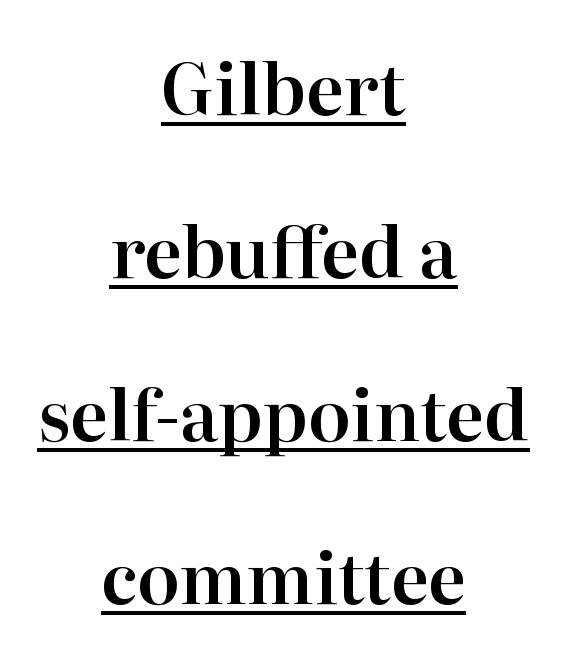
{"serif": "yes", "italic": "no", "width": "normal", "stroke_contrast": "high", "x_height": "medium", "monospaced": "no", "underline": "yes", "align": "center", "line_spacing": "loose", "line_spacing_ratio": 2.33, "letter_spacing": "normal", "letter_spacing_em": 0.0, "glyph_px": 70}
